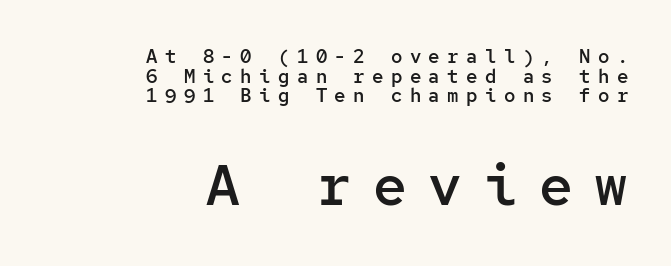
{"serif": "no", "italic": "no", "bold": "semi", "weight": "semibold", "width": "normal", "stroke_contrast": "low", "x_height": "medium", "monospaced": "yes", "underline": "no", "align": "right", "line_spacing": "tight", "line_spacing_ratio": 1.03, "letter_spacing": "wide", "letter_spacing_em": 0.39, "larger_block": "second", "size_ratio": 2.95, "glyph_px": 56}
